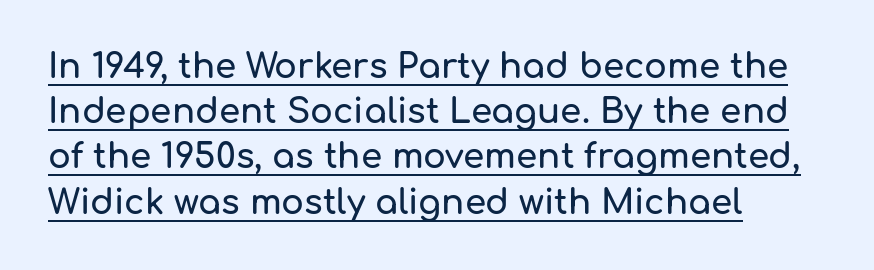
{"serif": "no", "italic": "no", "width": "normal", "stroke_contrast": "low", "x_height": "medium", "monospaced": "no", "underline": "yes", "align": "left", "line_spacing": "normal", "line_spacing_ratio": 1.33, "letter_spacing": "normal", "letter_spacing_em": 0.0, "glyph_px": 34}
